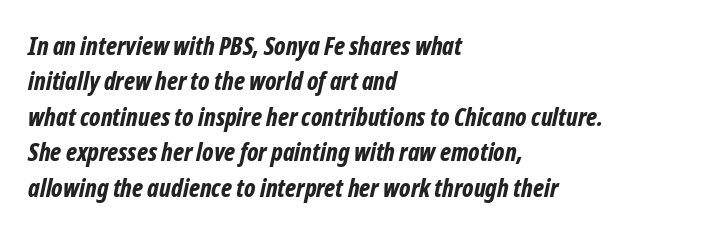
Words float on clear page, feet unadorned. The glyphs have the mass of a bold cut. Nothing unusual about the tracking: characters are spaced as the font intends. The rendering uses a moderate line-height, typical for paragraphs.
